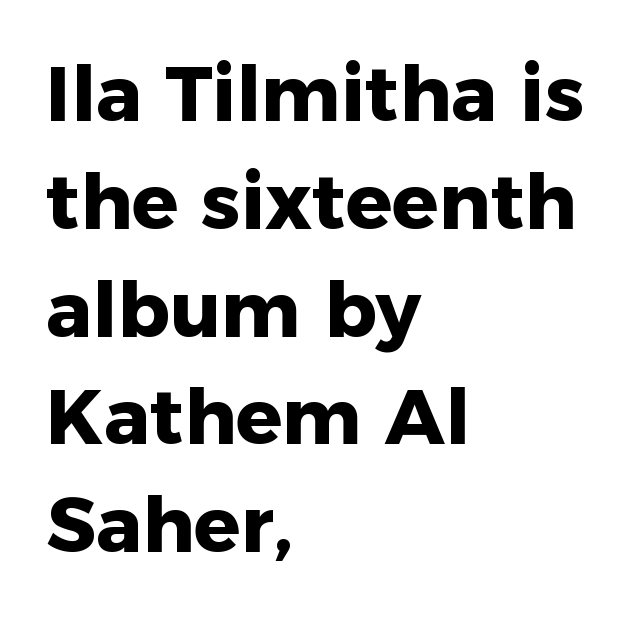
The image shows 77 px heavy sans-serif type, upright; set left-aligned, normal line spacing (1.4x), normal letter spacing, not underlined; low stroke contrast and a medium x-height.
